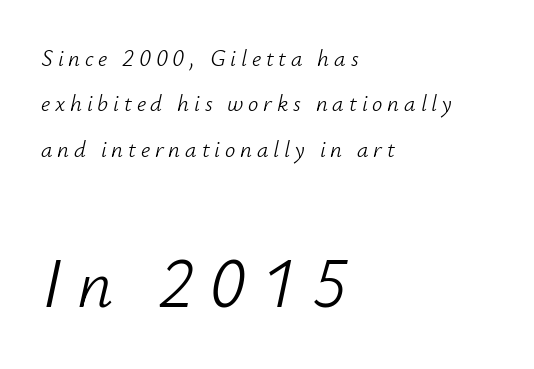
The letterforms stand isolated, each surrounded by extra space. Has an underline been added? It has not. Caption: upper text group reduced, lower text group enlarged. Posture: slanted. Airy leading. The face looks like a standard text weight, possibly lighter.
